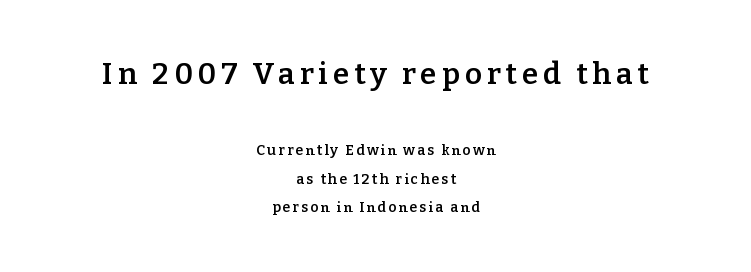
Q: Is the text bold? A: Semi-bold.
Q: Is the text italic (slanted)? A: No, it is upright.
Q: Is the typeface a serif or a sans-serif typeface? A: Serif.
Q: Is the text underlined? A: No.
Q: How is the paragraph aligned? A: Centered.
Q: Is the spacing between lines tight, normal or loose? A: Loose.
Q: Which block of text is set in a larger size, the first (top) or the second (bottom)? A: The first (top) one.
Q: Width (condensed, normal, or wide)? A: Normal.
Q: Stroke contrast? A: Low.
Q: x-height? A: Medium.
Q: Monospaced? A: No.
